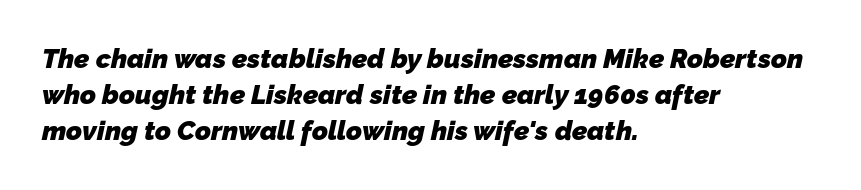
{"bold": "yes", "underline": "no", "align": "left", "line_spacing": "normal", "line_spacing_ratio": 1.34, "letter_spacing": "normal", "letter_spacing_em": 0.0, "glyph_px": 27}
